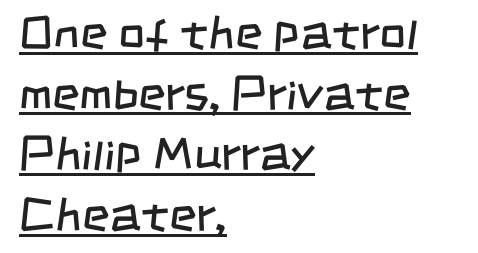
Q: Is the text bold? A: No.
Q: Is the typeface a serif or a sans-serif typeface? A: Sans-serif.
Q: Is the text underlined? A: Yes.
Q: How is the paragraph aligned? A: Left-aligned.
Q: Is the spacing between letters normal or unusually wide? A: Normal.
Q: Is the spacing between lines tight, normal or loose? A: Normal.
Q: Width (condensed, normal, or wide)? A: Condensed.
Q: Stroke contrast? A: Low.
Q: x-height? A: Large.
Q: Monospaced? A: No.
